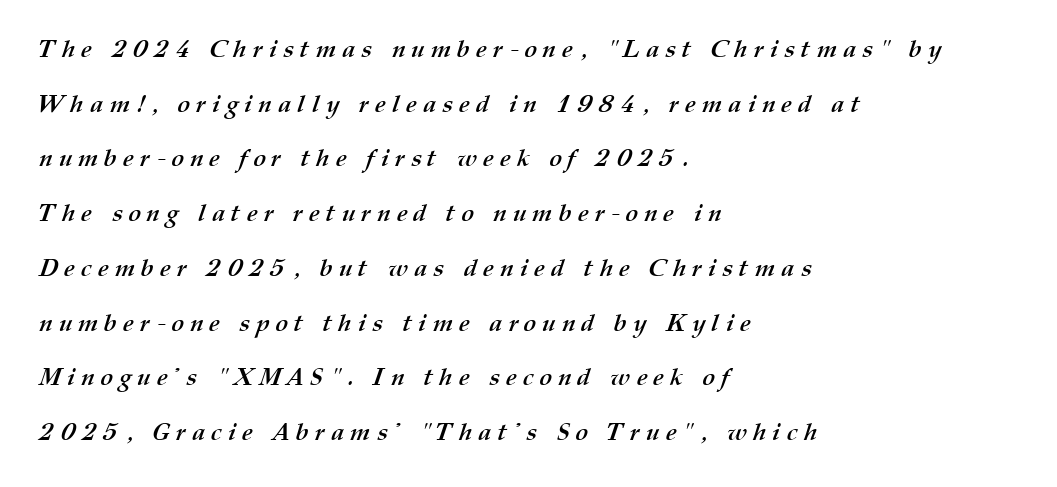
{"bold": "yes", "underline": "no", "align": "left", "line_spacing": "loose", "line_spacing_ratio": 2.28, "letter_spacing": "wide", "letter_spacing_em": 0.26, "glyph_px": 24}
